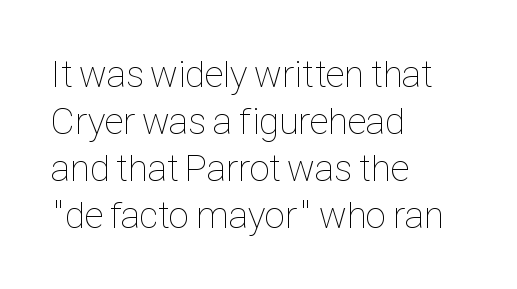
Q: Is the text bold? A: No.
Q: Is the text italic (slanted)? A: No, it is upright.
Q: Is the text underlined? A: No.
Q: How is the paragraph aligned? A: Left-aligned.
Q: Is the spacing between letters normal or unusually wide? A: Normal.
Q: Width (condensed, normal, or wide)? A: Condensed.
Q: Stroke contrast? A: Low.
Q: x-height? A: Medium.
Q: Monospaced? A: No.
